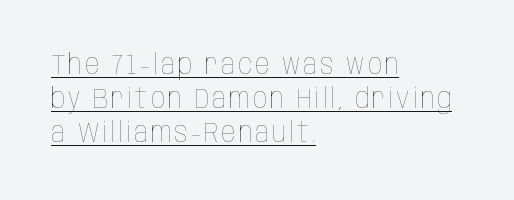
Caption: multi-line text, flush left, ragged right. The cut favours lightness, reaching ordinary text weight at its darkest. Has an underline been added? It has. The letters stand straight up with perfectly vertical stems. The passage shown is typed in a proportional face where columns would drift.
